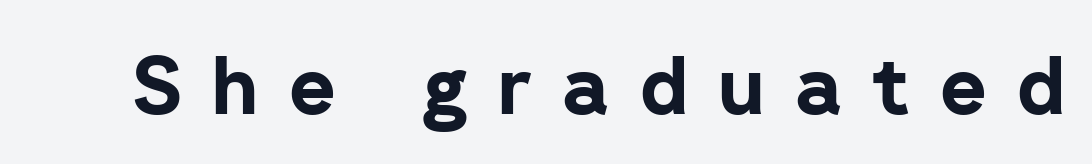
{"serif": "no", "italic": "no", "bold": "yes", "weight": "bold", "width": "normal", "stroke_contrast": "low", "x_height": "medium", "monospaced": "no", "underline": "no", "letter_spacing": "wide", "letter_spacing_em": 0.38, "glyph_px": 80}
